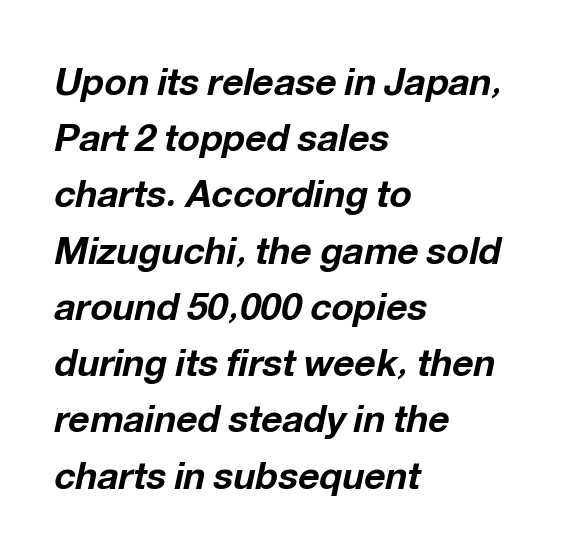
Q: Is the text bold? A: Yes.
Q: Is the text italic (slanted)? A: Yes, it leans right by about 12 degrees.
Q: Is the text underlined? A: No.
Q: How is the paragraph aligned? A: Left-aligned.
Q: Is the spacing between letters normal or unusually wide? A: Normal.
Q: Is the spacing between lines tight, normal or loose? A: Normal.
Q: Width (condensed, normal, or wide)? A: Normal.
Q: Stroke contrast? A: Low.
Q: x-height? A: Medium.
Q: Monospaced? A: No.
